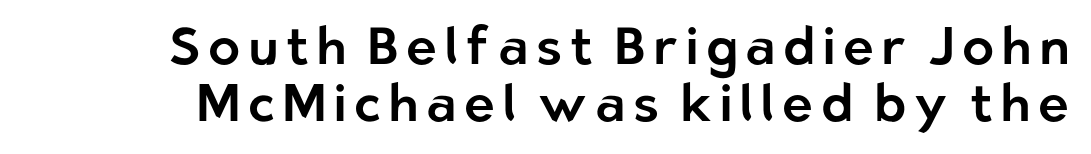
The words here are not underlined. Looks like regular typesetting: each glyph gets only the width it needs. These lines are composed in type without serifs. Baseline-to-baseline distance is barely more than the letter height. Posture: straight, roman, zero tilt.
